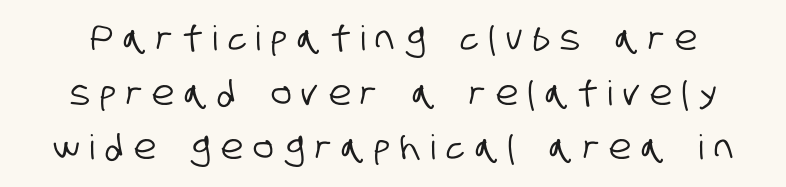
The image shows 34 px condensed sans-serif type; set normal line spacing (1.61x), unusually wide letter spacing (+0.31 em), not underlined; low stroke contrast and a large x-height.
